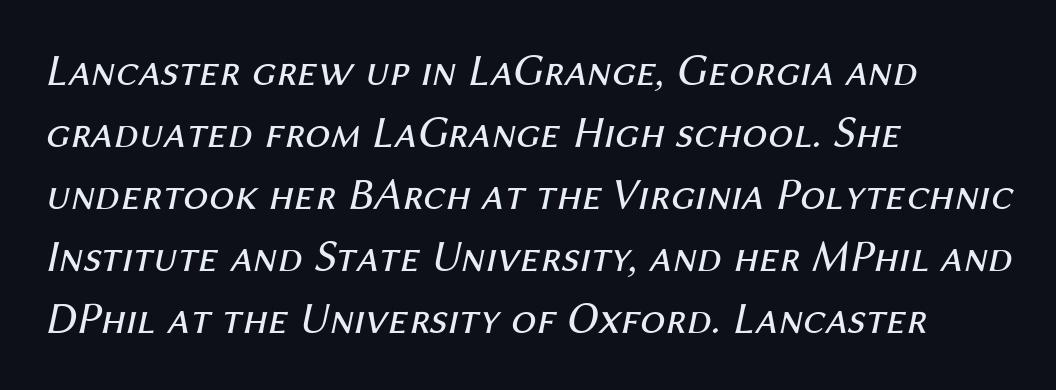
{"italic": "yes", "lean": "right", "slant_degrees": 12, "bold": "no", "weight": "regular", "width": "normal", "stroke_contrast": "medium", "x_height": "medium", "monospaced": "no", "underline": "no", "align": "left", "line_spacing": "normal", "line_spacing_ratio": 1.38, "letter_spacing": "normal", "letter_spacing_em": 0.0, "glyph_px": 45}
